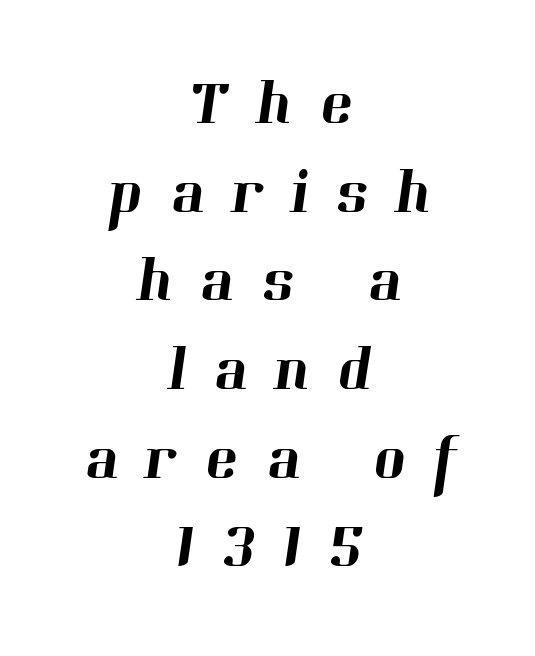
Q: Is the typeface a serif or a sans-serif typeface? A: Serif.
Q: Is the text underlined? A: No.
Q: How is the paragraph aligned? A: Centered.
Q: Is the spacing between letters normal or unusually wide? A: Unusually wide.
Q: Is the spacing between lines tight, normal or loose? A: Normal.
Q: Width (condensed, normal, or wide)? A: Normal.
Q: Stroke contrast? A: High.
Q: x-height? A: Medium.
Q: Monospaced? A: No.
